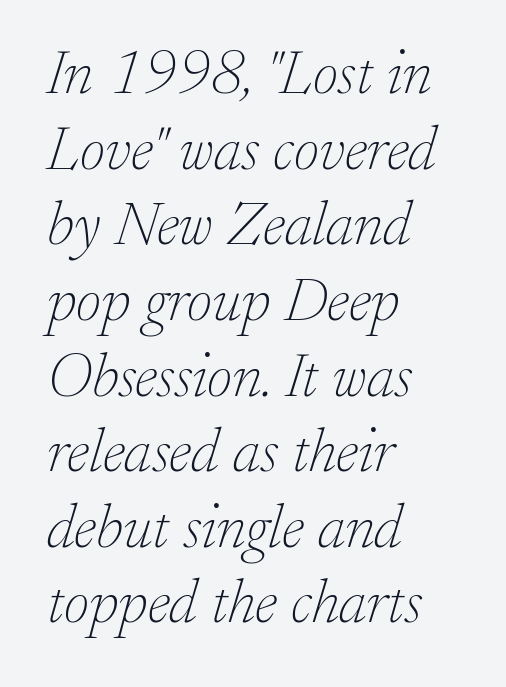
{"serif": "yes", "italic": "yes", "lean": "right", "slant_degrees": 17, "bold": "no", "weight": "thin", "width": "normal", "stroke_contrast": "low", "x_height": "small", "monospaced": "no", "underline": "no", "align": "left", "line_spacing_ratio": 1.22, "letter_spacing": "normal", "letter_spacing_em": 0.0, "glyph_px": 62}
